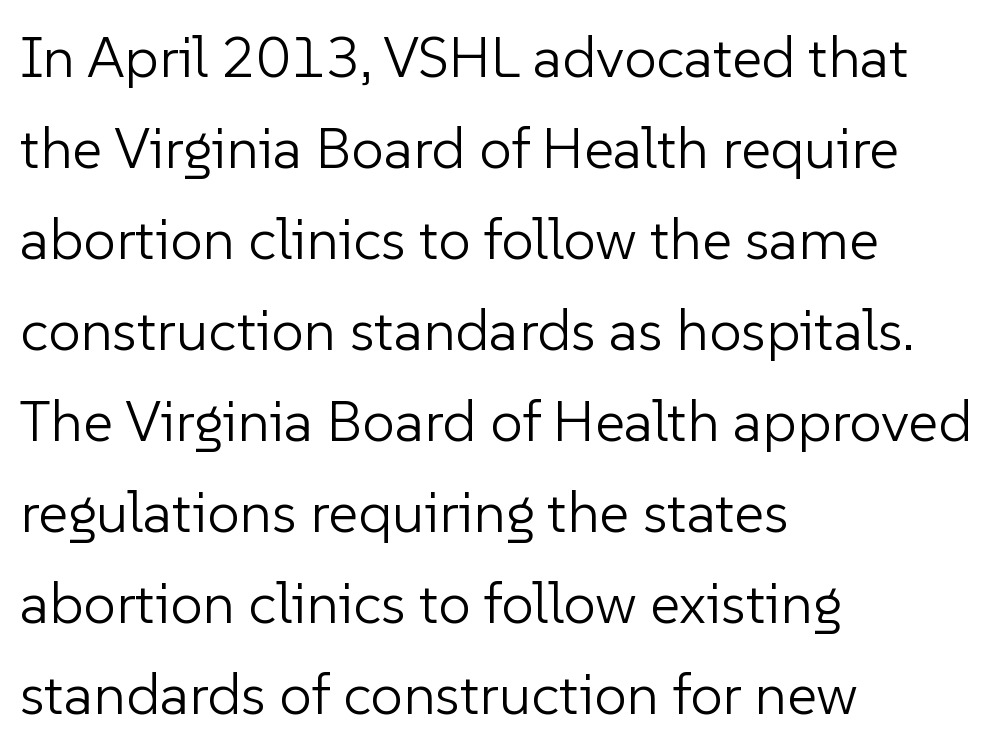
Q: Is the text bold? A: No.
Q: Is the text italic (slanted)? A: No, it is upright.
Q: Is the typeface a serif or a sans-serif typeface? A: Sans-serif.
Q: Is the text underlined? A: No.
Q: How is the paragraph aligned? A: Left-aligned.
Q: Is the spacing between letters normal or unusually wide? A: Normal.
Q: Is the spacing between lines tight, normal or loose? A: Normal.
Q: Width (condensed, normal, or wide)? A: Normal.
Q: Stroke contrast? A: Low.
Q: x-height? A: Medium.
Q: Monospaced? A: No.
